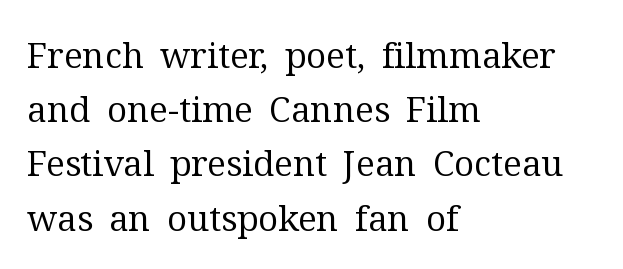
Check under the words: just untouched page. How are the letters spaced? Ordinarily, with no added tracking. If you drew a line through each stem, it would be perfectly vertical. No extra ink here — the face is not bold. Note the varied advance widths — an 'i' is clearly narrower than an 'm'.
